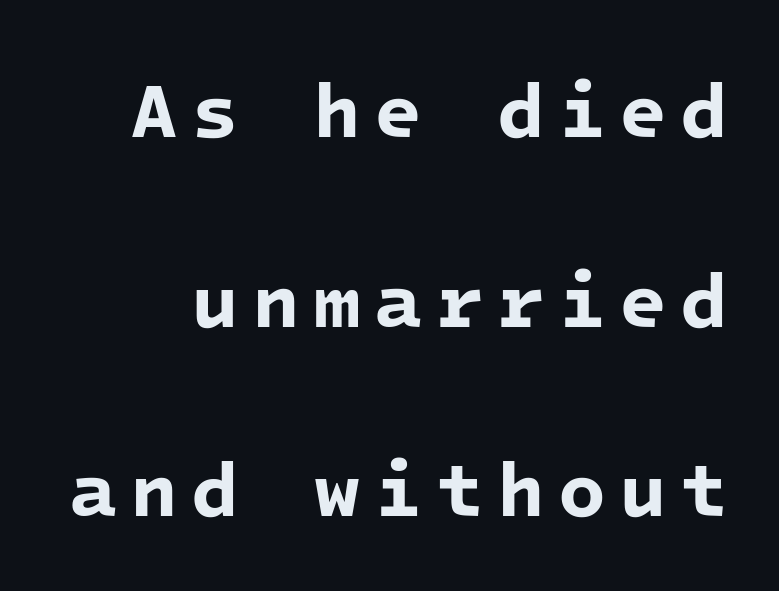
Honestly, the rows look like they've been pulled way apart. Weight check: bold — yes, fully. The type family on display is of the sans-serif kind. Spacing verdict: monospaced, one width for all characters. Each row of text sits above clean, open space.
